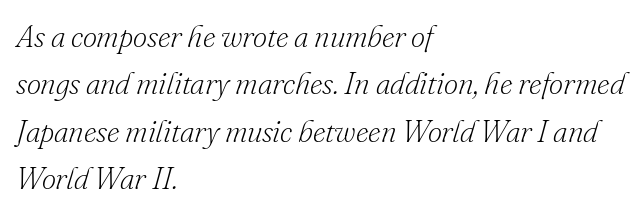
Italic? Definitely — the glyphs are oblique. This rendering features lettering with no underline. On a weight scale, this lands at 450 or below. The compositor pushed each line to the left boundary. Leading matches the norm, producing a regular column. The passage shown is typed in a proportional face where columns would drift.
